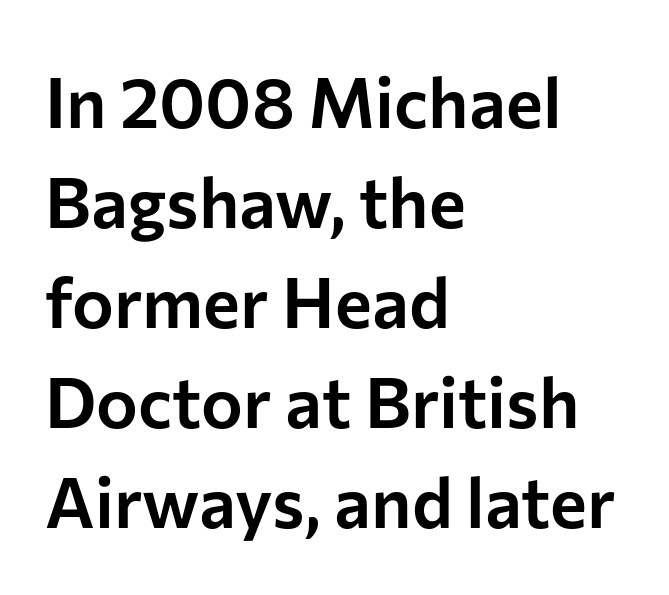
{"serif": "no", "italic": "no", "width": "normal", "stroke_contrast": "low", "x_height": "medium", "monospaced": "no", "underline": "no", "align": "left", "line_spacing": "normal", "line_spacing_ratio": 1.43, "letter_spacing": "normal", "letter_spacing_em": 0.0, "glyph_px": 70}
